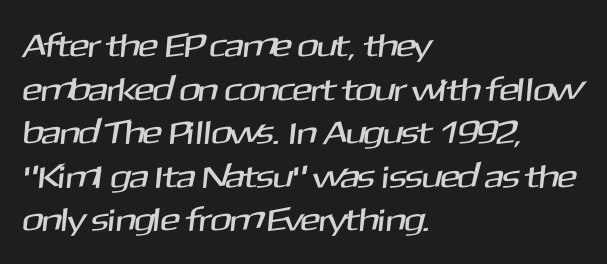
Quick note: underline off. Regular leading. Here the glyphs are tracked normally, forming tight word shapes. Here the designer chose a conventional face with non-uniform glyph widths.
